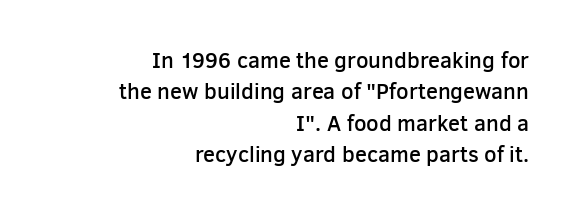
Q: Is the text bold? A: Semi-bold.
Q: Is the text italic (slanted)? A: No, it is upright.
Q: Is the text underlined? A: No.
Q: How is the paragraph aligned? A: Right-aligned.
Q: Is the spacing between letters normal or unusually wide? A: Normal.
Q: Is the spacing between lines tight, normal or loose? A: Normal.
